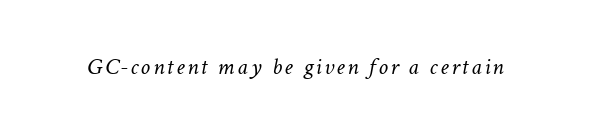
{"italic": "yes", "lean": "right", "slant_degrees": 11, "bold": "no", "underline": "no", "glyph_px": 24}
